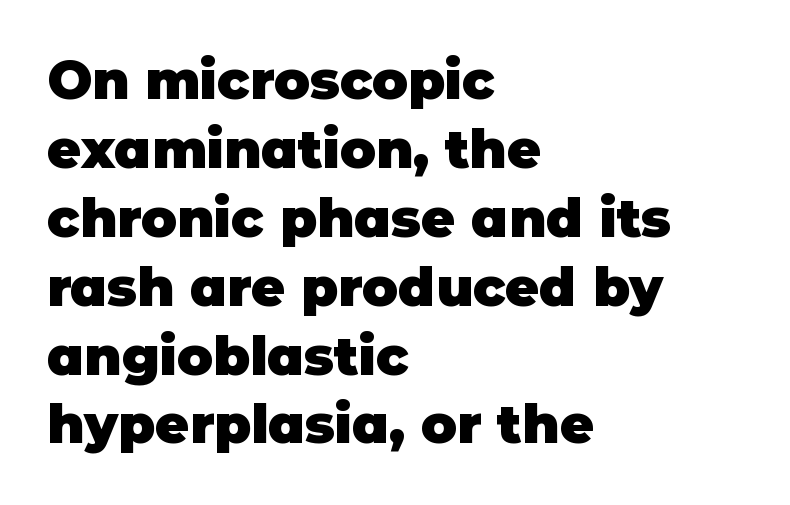
Do the characters align in a grid? No, the font is proportional. The leading is moderate, giving the passage an even texture. The letters are bold, with thick, heavy strokes. Descender tails drop into unmarked territory. Letterform terminals end flat and unadorned throughout the passage. The letters stand upright; this is a roman face.
